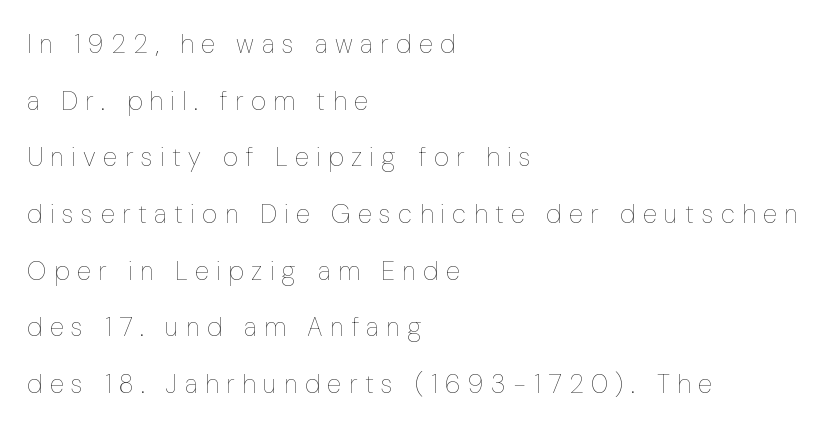
Someone cranked the tracking dial way up on this one. The ragged edge is on the right, which tells us the setting is flush left. The foot of each line stays bare and open. The letters stand upright; this is a roman face.
